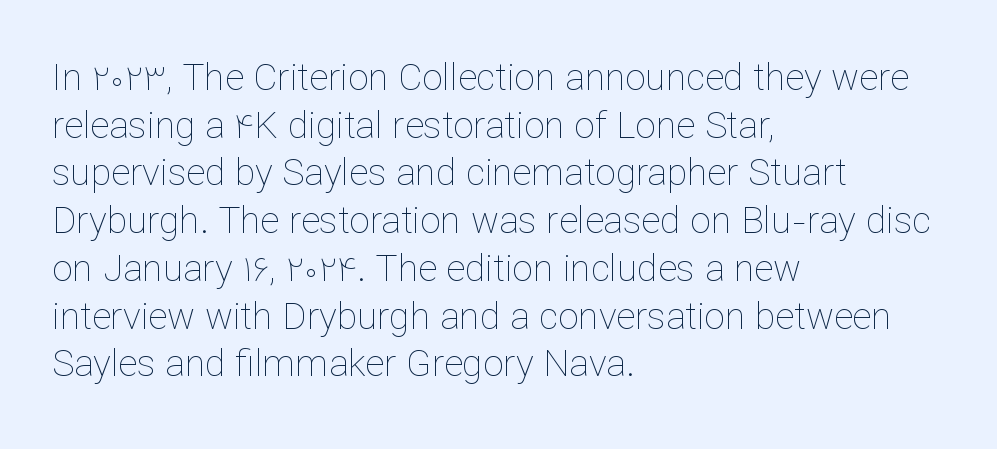
{"italic": "no", "bold": "no", "weight": "thin", "width": "normal", "stroke_contrast": "low", "x_height": "medium", "monospaced": "no", "underline": "no", "align": "left", "line_spacing": "normal", "line_spacing_ratio": 1.29, "letter_spacing": "normal", "letter_spacing_em": 0.0, "glyph_px": 37}
